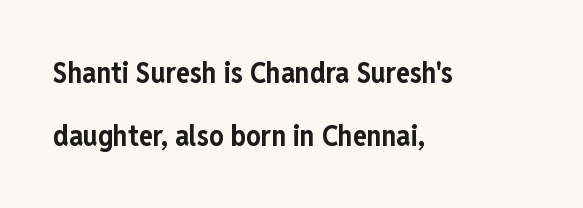
Is the type bold? Yes — the strokes are clearly thick and heavy. The lines are spread far apart with generous leading. Type style note: lacks serifs. Glyph-to-glyph distance matches everyday printed text. The foot of each line stays bare and open.
